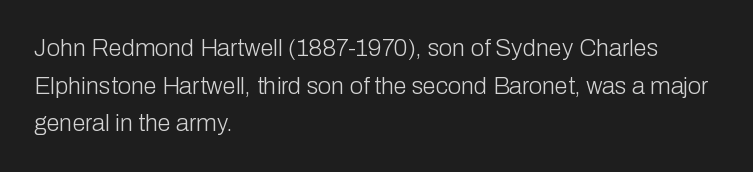
The setting favours the left margin, as ordinary paragraphs usually do. The face looks like a standard text weight, possibly lighter. Each row of text sits above clean, open space. Posture: straight, roman, zero tilt.
